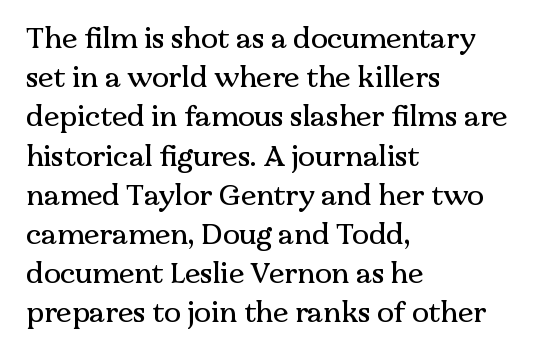
{"serif": "yes", "italic": "no", "width": "normal", "stroke_contrast": "medium", "x_height": "medium", "monospaced": "no", "underline": "no", "align": "left", "line_spacing": "normal", "line_spacing_ratio": 1.4, "letter_spacing": "normal", "letter_spacing_em": 0.0, "glyph_px": 28}
